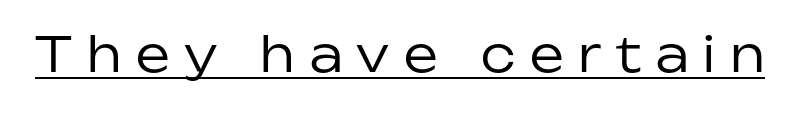
Q: Is the text bold? A: No.
Q: Is the text italic (slanted)? A: No, it is upright.
Q: Is the typeface a serif or a sans-serif typeface? A: Sans-serif.
Q: Is the text underlined? A: Yes.
Q: Is the spacing between letters normal or unusually wide? A: Unusually wide.
Q: Width (condensed, normal, or wide)? A: Normal.
Q: Stroke contrast? A: Low.
Q: x-height? A: Medium.
Q: Monospaced? A: No.
